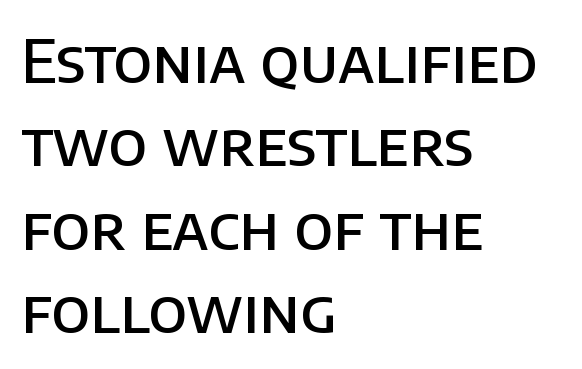
Q: Is the text bold? A: Semi-bold.
Q: Is the text italic (slanted)? A: No, it is upright.
Q: Is the typeface a serif or a sans-serif typeface? A: Sans-serif.
Q: Is the text underlined? A: No.
Q: How is the paragraph aligned? A: Left-aligned.
Q: Is the spacing between letters normal or unusually wide? A: Normal.
Q: Is the spacing between lines tight, normal or loose? A: Normal.
Q: Width (condensed, normal, or wide)? A: Normal.
Q: Stroke contrast? A: Low.
Q: x-height? A: Large.
Q: Monospaced? A: No.
